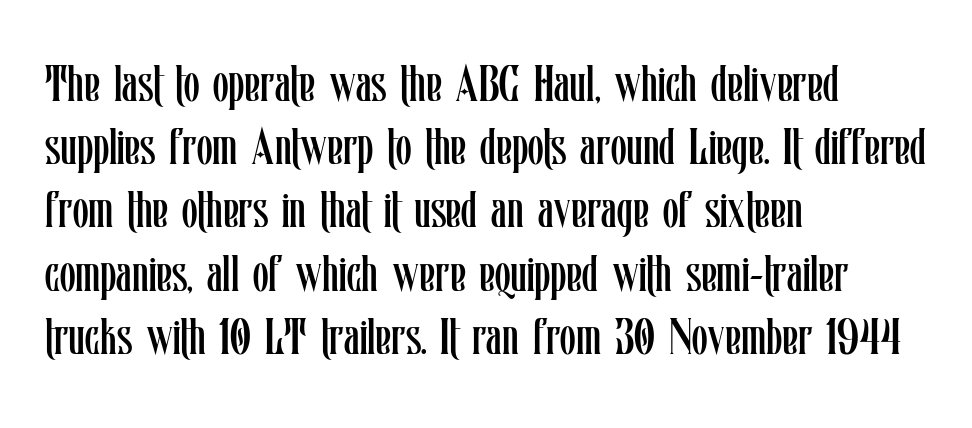
{"italic": "no", "bold": "no", "weight": "regular", "width": "condensed", "stroke_contrast": "low", "x_height": "medium", "monospaced": "no", "underline": "no", "align": "left", "line_spacing_ratio": 1.24, "letter_spacing": "normal", "letter_spacing_em": 0.0, "glyph_px": 51}
